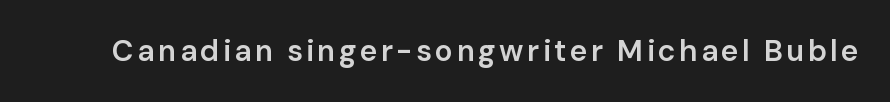
These lines are rendered in a variable-pitch font. Compared with an ordinary text face, these strokes are moderately heavier — a semibold. The type family on display is of the sans-serif kind. Anything drawn beneath the words? Only blank space. These lines were composed using upright roman letters.
